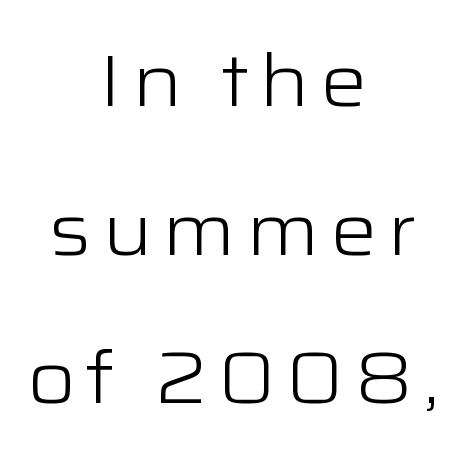
The image shows 74 px light, wide sans-serif type, upright; set centered, loose line spacing (2.01x), not underlined; low stroke contrast and a medium x-height.
